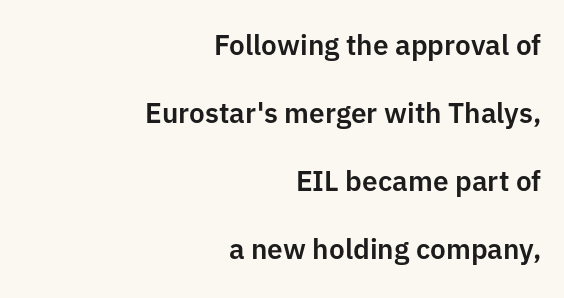
The image shows 28 px sans-serif type, upright; set right-aligned, loose line spacing (2.43x), normal letter spacing, not underlined; low stroke contrast and a medium x-height.
